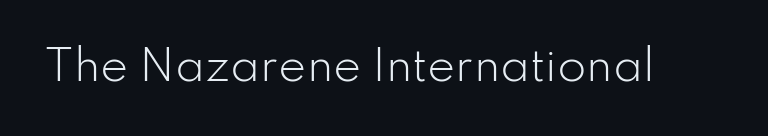
The image shows 42 px light sans-serif type, upright; set normal letter spacing, not underlined; low stroke contrast and a small x-height.
